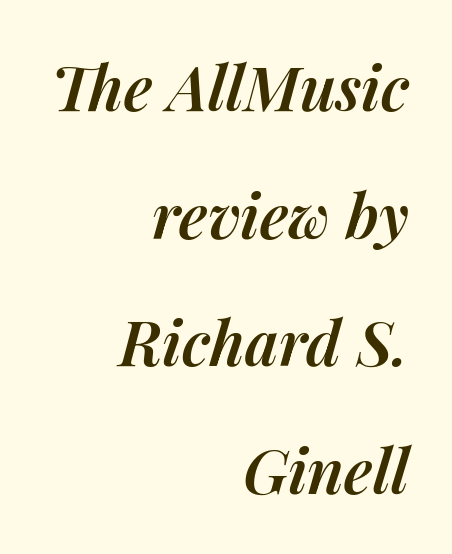
The image shows 62 px semibold type, italic (leaning right); set right-aligned, loose line spacing (2.06x), normal letter spacing, not underlined; medium stroke contrast and a medium x-height.
